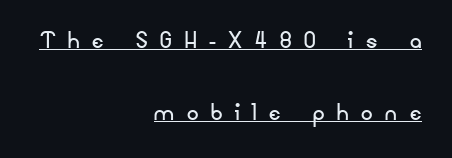
Students, observe the line beneath the letters — that is underlining. Serif or sans? Sans — the stroke terminals are bare. The designer dialed line spacing up above the default. The letters advance in unequal steps, a hallmark of proportional type. Compared with a flush-left layout, this one pins lines to the opposite, right side.
